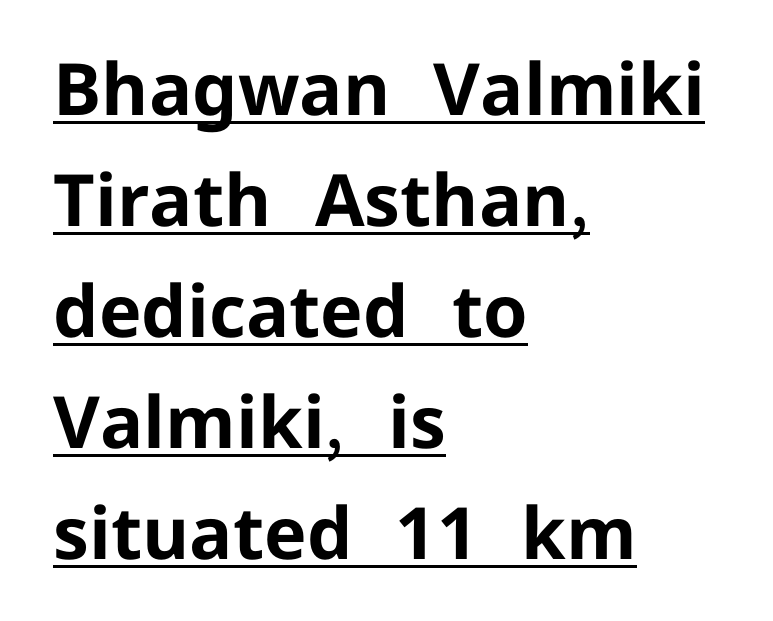
{"serif": "no", "italic": "no", "bold": "yes", "weight": "bold", "width": "normal", "stroke_contrast": "low", "x_height": "medium", "monospaced": "no", "underline": "yes", "align": "left", "line_spacing": "normal", "line_spacing_ratio": 1.54, "letter_spacing": "normal", "letter_spacing_em": 0.0, "glyph_px": 72}
